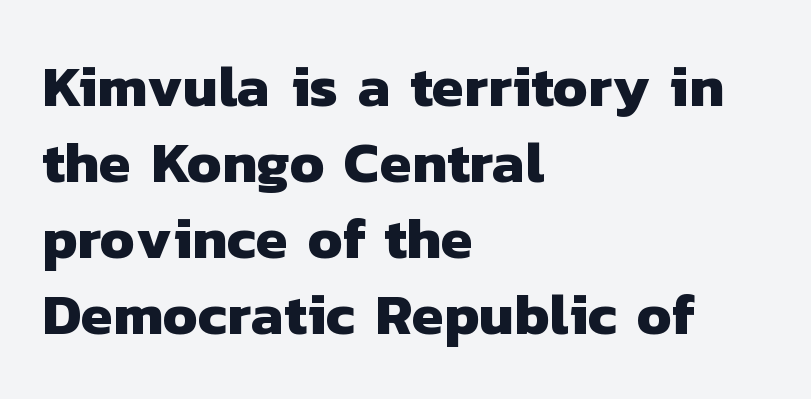
Q: Is the text bold? A: Yes.
Q: Is the typeface a serif or a sans-serif typeface? A: Sans-serif.
Q: Is the text underlined? A: No.
Q: How is the paragraph aligned? A: Left-aligned.
Q: Is the spacing between letters normal or unusually wide? A: Normal.
Q: Is the spacing between lines tight, normal or loose? A: Normal.
Q: Width (condensed, normal, or wide)? A: Normal.
Q: Stroke contrast? A: Low.
Q: x-height? A: Medium.
Q: Monospaced? A: No.
